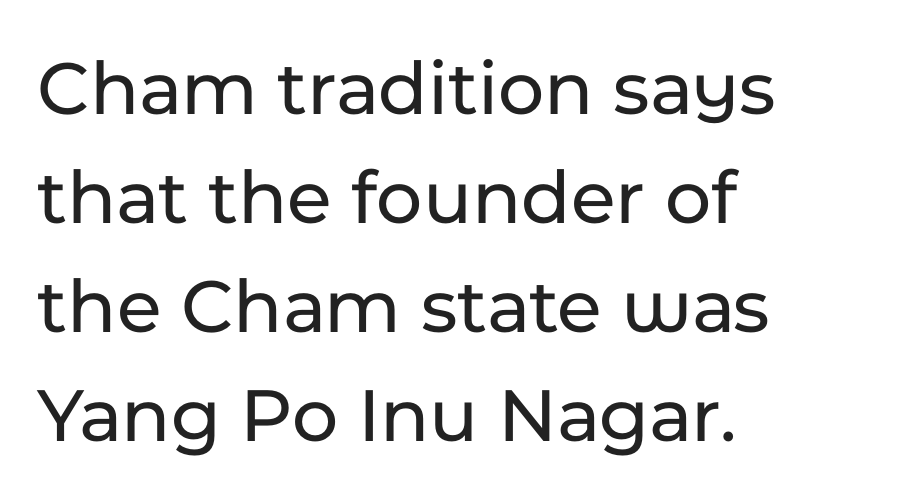
{"serif": "no", "italic": "no", "width": "normal", "stroke_contrast": "low", "x_height": "medium", "monospaced": "no", "underline": "no", "align": "left", "line_spacing": "normal", "line_spacing_ratio": 1.38, "letter_spacing": "normal", "letter_spacing_em": 0.0, "glyph_px": 79}
